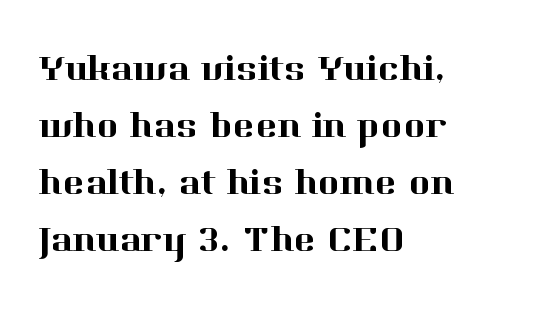
Default kerning and tracking; the words read as compact shapes. The passage shown is typed in a proportional face where columns would drift. Line starts are locked; line ends wander. Ascenders rise straight up at ninety degrees. The words here are not underlined.
